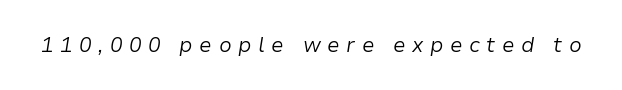
Q: Is the text bold? A: No.
Q: Is the text italic (slanted)? A: Yes, it leans right by about 9 degrees.
Q: Is the text underlined? A: No.
Q: Is the spacing between letters normal or unusually wide? A: Unusually wide.
